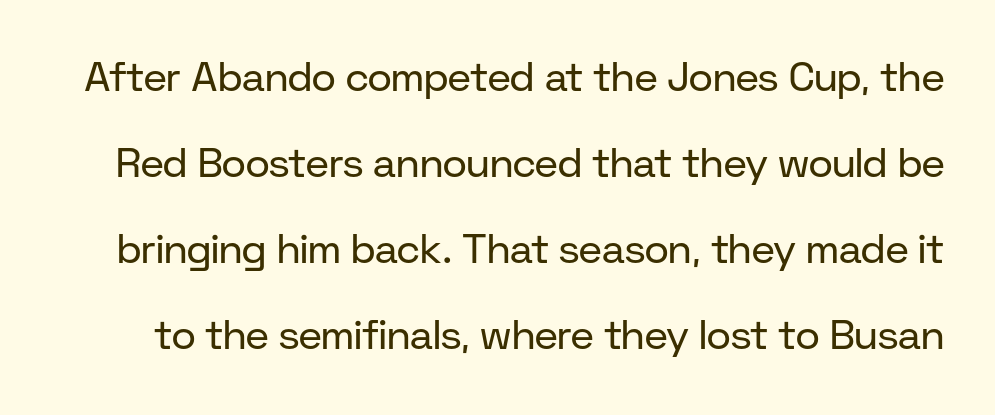
Letters have the restrained weight of plain body copy at most. Think of a printed novel: that variable character pitch is what you see here. It's the straight-up-and-down kind of type. The letters sit at their default tracking, neither squeezed nor spread. The passage shown is typeset with a sans-serif family.
